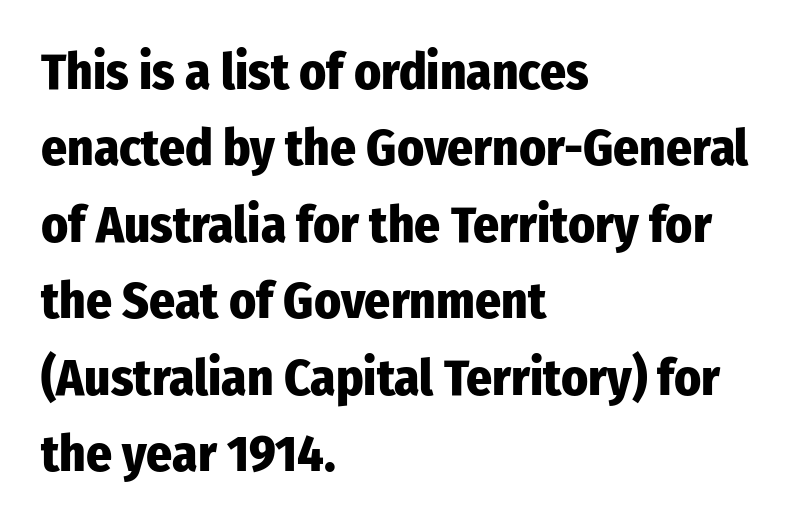
Q: Is the text bold? A: Yes.
Q: Is the text italic (slanted)? A: No, it is upright.
Q: Is the typeface a serif or a sans-serif typeface? A: Sans-serif.
Q: Is the text underlined? A: No.
Q: How is the paragraph aligned? A: Left-aligned.
Q: Is the spacing between letters normal or unusually wide? A: Normal.
Q: Is the spacing between lines tight, normal or loose? A: Normal.
Q: Width (condensed, normal, or wide)? A: Condensed.
Q: Stroke contrast? A: Low.
Q: x-height? A: Medium.
Q: Monospaced? A: No.
